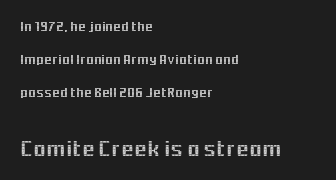
The image shows 23 px text type, upright; set left-aligned, loose line spacing (2.37x), normal letter spacing, not underlined; the second (bottom) block is 1.64x larger.
